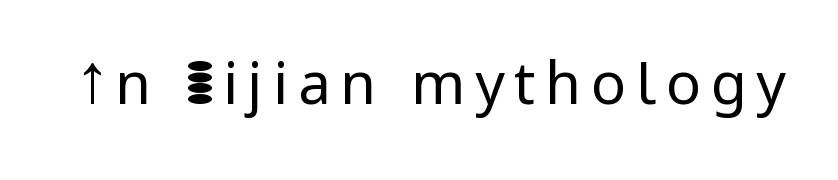
Q: Is the text bold? A: No.
Q: Is the text italic (slanted)? A: No, it is upright.
Q: Is the typeface a serif or a sans-serif typeface? A: Sans-serif.
Q: Is the text underlined? A: No.
Q: Width (condensed, normal, or wide)? A: Normal.
Q: Stroke contrast? A: Low.
Q: x-height? A: Medium.
Q: Monospaced? A: No.
